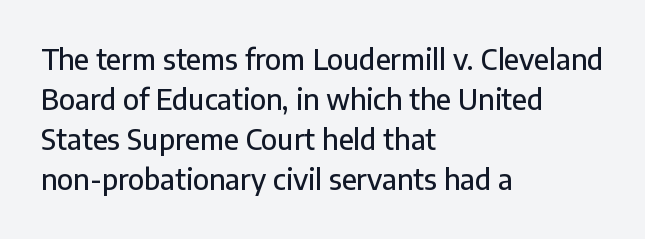
{"serif": "no", "italic": "no", "width": "normal", "stroke_contrast": "low", "x_height": "medium", "monospaced": "no", "underline": "no", "align": "left", "line_spacing": "normal", "line_spacing_ratio": 1.43, "letter_spacing": "normal", "letter_spacing_em": 0.0, "glyph_px": 28}
